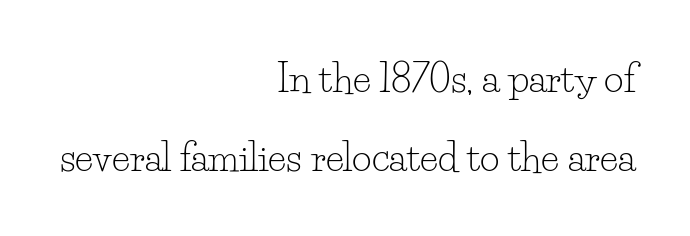
{"serif": "yes", "italic": "no", "bold": "no", "weight": "light", "width": "normal", "stroke_contrast": "low", "x_height": "small", "monospaced": "no", "underline": "no", "align": "right", "line_spacing": "loose", "line_spacing_ratio": 2.07, "letter_spacing": "normal", "letter_spacing_em": 0.0, "glyph_px": 38}
